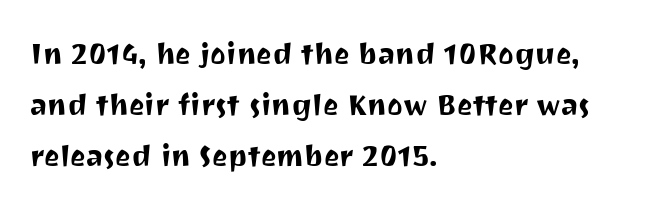
{"serif": "no", "italic": "no", "width": "normal", "stroke_contrast": "medium", "x_height": "medium", "monospaced": "no", "underline": "no", "align": "left", "line_spacing": "normal", "line_spacing_ratio": 1.38, "letter_spacing": "normal", "letter_spacing_em": 0.0, "glyph_px": 37}
